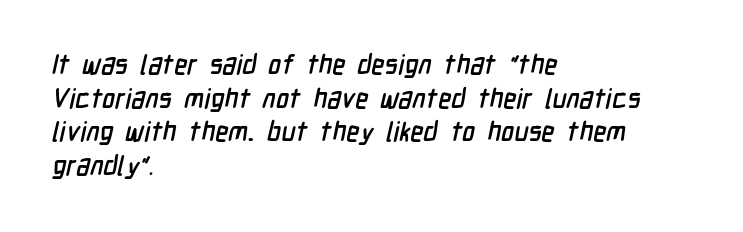
Reading down the block, your eye returns to a fixed left position each line. Plain, unruled lines of type. Evenly set lines give the paragraph a standard silhouette. Honestly, the letter spacing is just normal — you wouldn't notice it.
